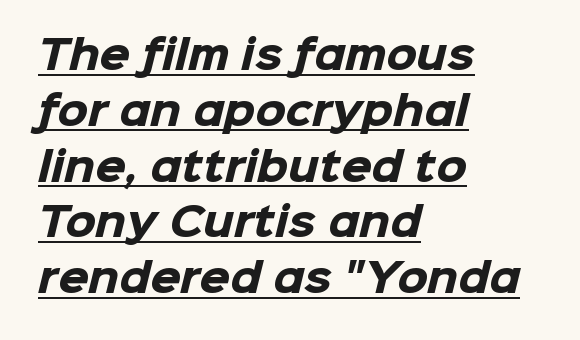
In terms of letterspacing, this is plain default setting. The letters are bold, with thick, heavy strokes. Notice how descenders clear the ascenders below comfortably — that's standard leading. A sans-serif font was chosen for this passage. Honestly, the underline is the first thing you notice here. Does the copy run flush right? No — it runs flush left.
